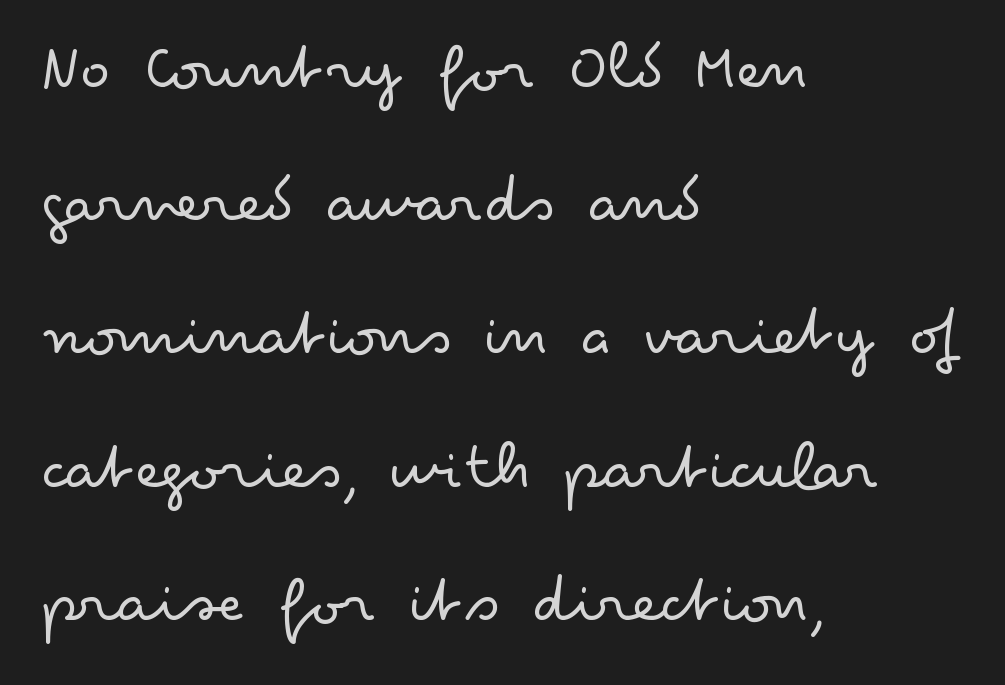
The image shows 69 px light, wide sans-serif type, upright; set left-aligned, loose line spacing (1.93x), normal letter spacing, not underlined; low stroke contrast and a small x-height.
